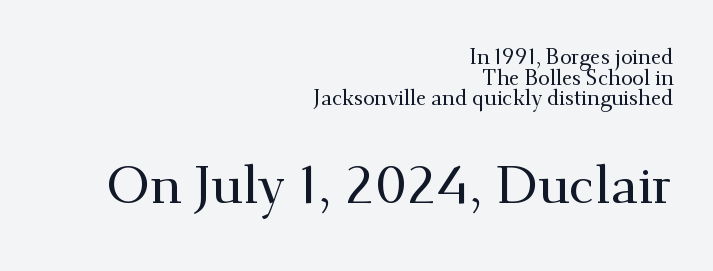
{"serif": "yes", "italic": "no", "width": "normal", "stroke_contrast": "medium", "x_height": "small", "monospaced": "no", "underline": "no", "align": "right", "line_spacing": "tight", "line_spacing_ratio": 0.98, "letter_spacing": "normal", "letter_spacing_em": 0.0, "larger_block": "second", "size_ratio": 2.52, "glyph_px": 53}
